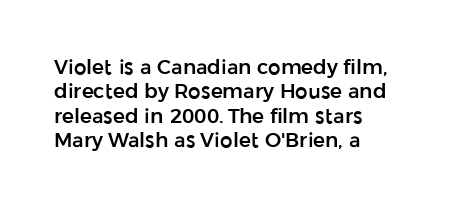
The image shows 20 px text type, upright; set left-aligned, line spacing 1.22x, normal letter spacing, not underlined.
